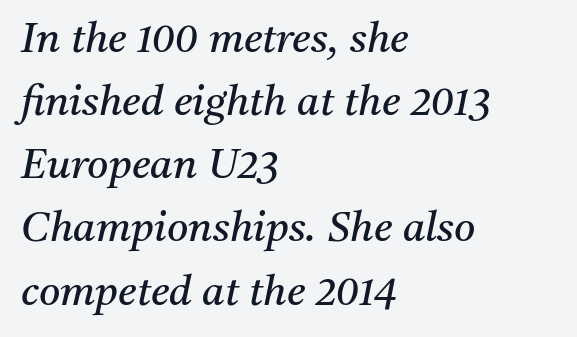
{"serif": "yes", "italic": "yes", "lean": "right", "slant_degrees": 11, "bold": "no", "weight": "regular", "width": "normal", "stroke_contrast": "medium", "x_height": "medium", "monospaced": "no", "underline": "no", "align": "left", "line_spacing": "normal", "line_spacing_ratio": 1.54, "letter_spacing": "normal", "letter_spacing_em": 0.0, "glyph_px": 41}
